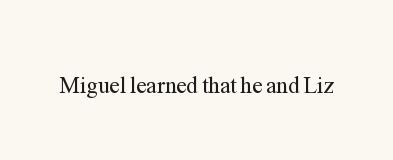
{"italic": "no", "bold": "no", "underline": "no", "letter_spacing": "normal", "letter_spacing_em": 0.0, "glyph_px": 23}
